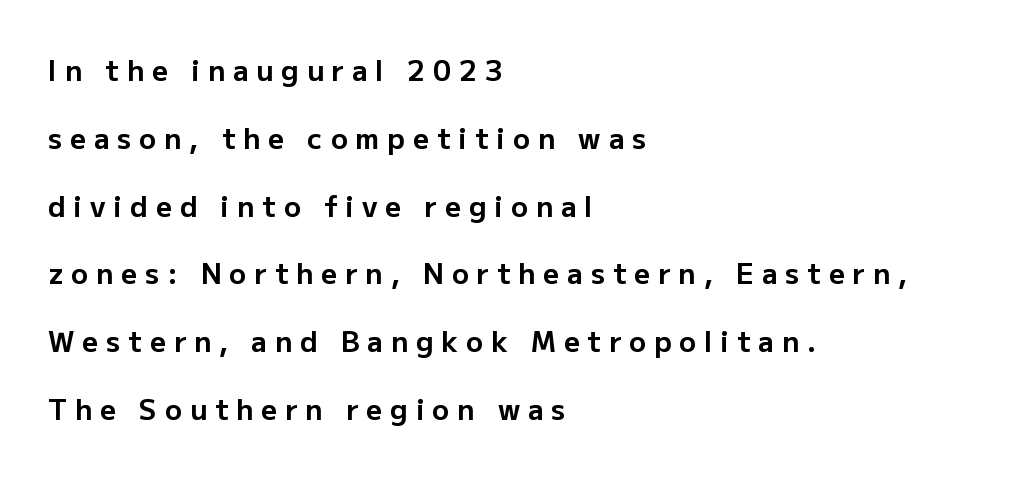
{"serif": "no", "italic": "no", "bold": "yes", "weight": "bold", "width": "normal", "stroke_contrast": "low", "x_height": "medium", "monospaced": "no", "underline": "no", "align": "left", "line_spacing": "loose", "line_spacing_ratio": 2.42, "letter_spacing": "wide", "letter_spacing_em": 0.28, "glyph_px": 28}
